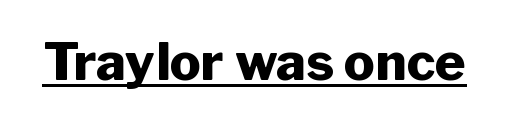
Q: Is the text bold? A: Yes.
Q: Is the text italic (slanted)? A: No, it is upright.
Q: Is the typeface a serif or a sans-serif typeface? A: Sans-serif.
Q: Is the text underlined? A: Yes.
Q: Is the spacing between letters normal or unusually wide? A: Normal.
Q: Width (condensed, normal, or wide)? A: Normal.
Q: Stroke contrast? A: Low.
Q: x-height? A: Medium.
Q: Monospaced? A: No.
